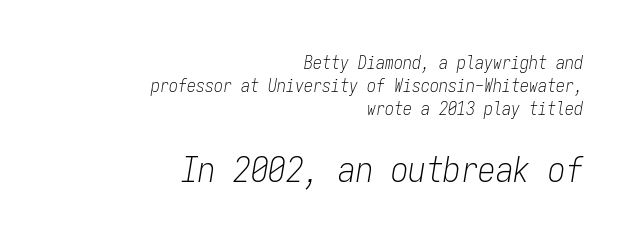
The horizontal fit of the characters is conventional and even. Rule under the text: the space is simply empty. The second block has been scaled up relative to the first. Stems and bowls with no extra thickness — not bold. The rendering uses a moderate line-height, typical for paragraphs.
